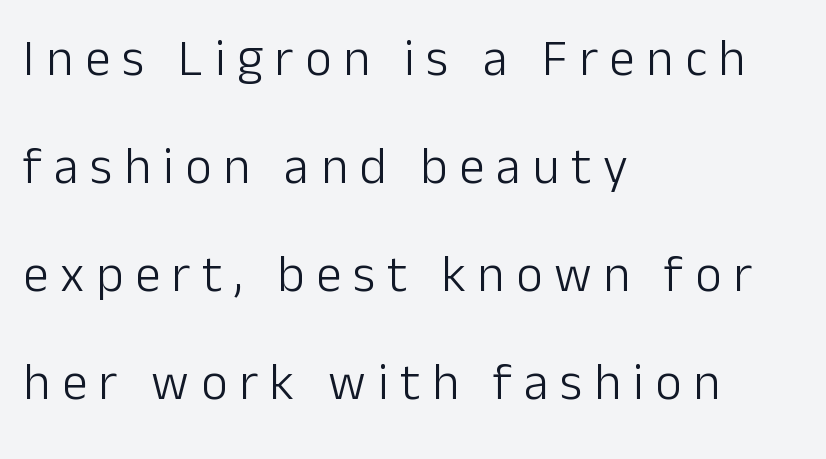
The image shows 51 px light sans-serif type, upright; set left-aligned, loose line spacing (2.12x), unusually wide letter spacing (+0.23 em), not underlined; low stroke contrast and a medium x-height.
